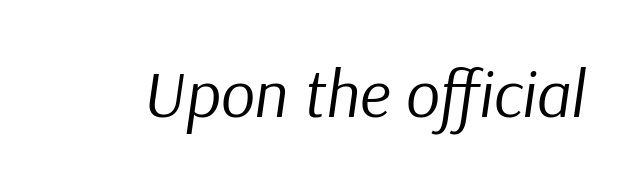
The letters are slanted; this is an italic face. Weight: regular or lighter. Nobody touched the tracking dial on this one. Underline: absent. Varying glyph widths throughout — classic text-font behaviour.
